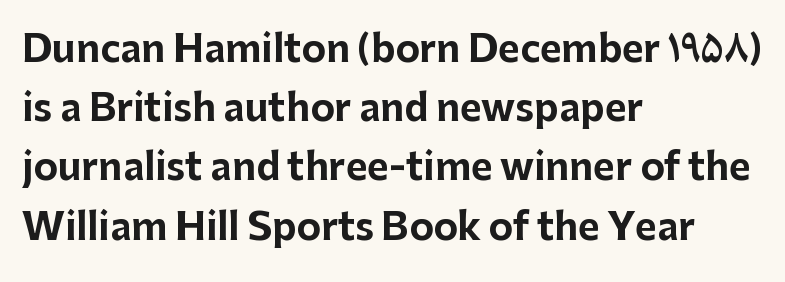
Q: Is the text bold? A: Yes.
Q: Is the text italic (slanted)? A: No, it is upright.
Q: Is the typeface a serif or a sans-serif typeface? A: Sans-serif.
Q: Is the text underlined? A: No.
Q: How is the paragraph aligned? A: Left-aligned.
Q: Is the spacing between letters normal or unusually wide? A: Normal.
Q: Is the spacing between lines tight, normal or loose? A: Normal.
Q: Width (condensed, normal, or wide)? A: Normal.
Q: Stroke contrast? A: Low.
Q: x-height? A: Medium.
Q: Monospaced? A: No.
